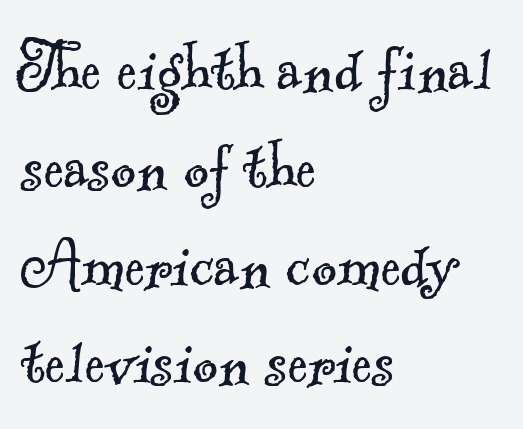
This sample uses a serif face. The baseline area is clear. Is the stroke heavy? The answer is a plain regular-or-lighter. Compared with typical paragraphs, the rows here are spaced about the same. The face used here is proportionally spaced, like ordinary book or web type.
